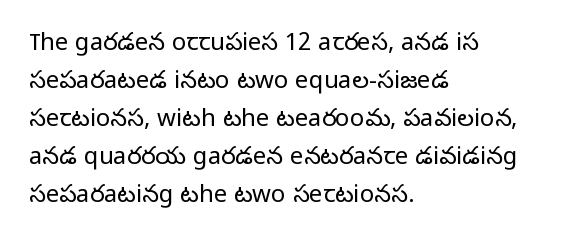
Q: Is the text bold? A: No.
Q: Is the text italic (slanted)? A: No, it is upright.
Q: Is the text underlined? A: No.
Q: How is the paragraph aligned? A: Left-aligned.
Q: Is the spacing between letters normal or unusually wide? A: Normal.
Q: Is the spacing between lines tight, normal or loose? A: Normal.
